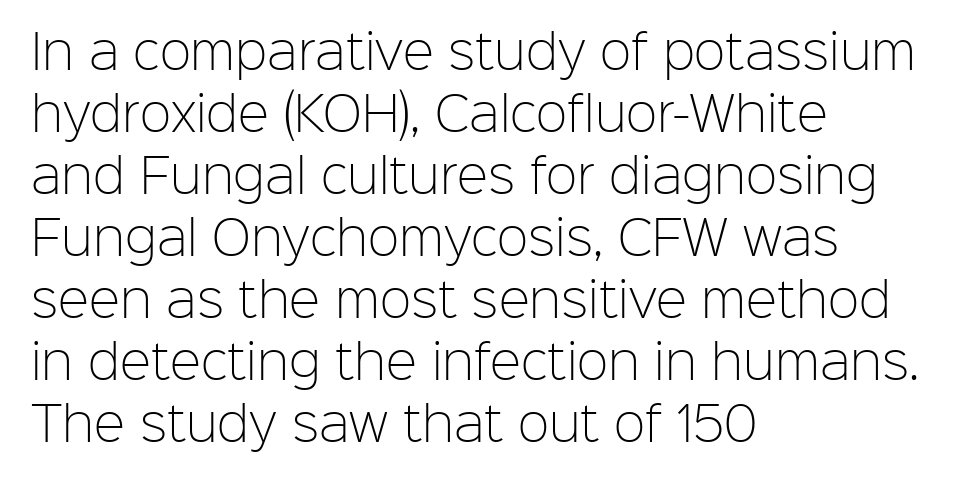
The rag falls on the right side of this text block. What stands out about the letter spacing? Nothing — it is the standard amount. This rendering features lettering with no underline. Does the lettering tilt? It doesn't — this is upright. One glance says typical: line gaps are just what's usual. Examine the stroke ends and you'll find no serifs.
